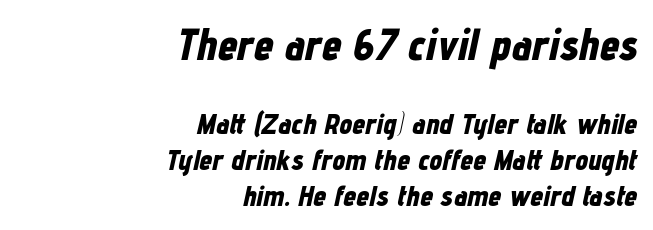
This rendering features lettering with no underline. These lines were composed using italics. A typesetter would call this proportional, since set widths differ per character. Typeset ragged left — the right edge is the straight one. The letters in the upper block stand taller than those in the block below. Compared with typical body copy, the letter spacing here is the same.
